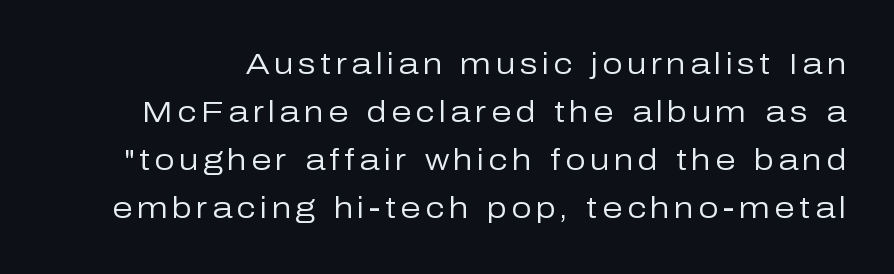
{"serif": "no", "italic": "no", "bold": "no", "weight": "regular", "width": "normal", "stroke_contrast": "low", "x_height": "medium", "monospaced": "no", "underline": "no", "line_spacing": "normal", "line_spacing_ratio": 1.66, "glyph_px": 29}
